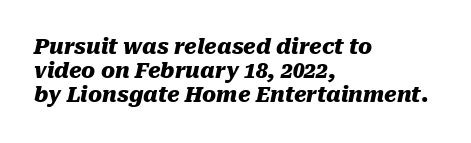
Q: Is the text bold? A: Yes.
Q: Is the text italic (slanted)? A: Yes, it leans right by about 10 degrees.
Q: Is the text underlined? A: No.
Q: How is the paragraph aligned? A: Left-aligned.
Q: Is the spacing between letters normal or unusually wide? A: Normal.
Q: Is the spacing between lines tight, normal or loose? A: Tight.
